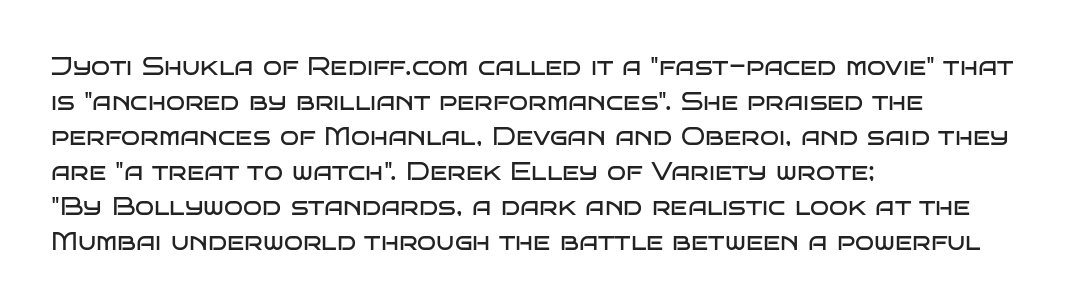
Q: Is the text bold? A: No.
Q: Is the text italic (slanted)? A: No, it is upright.
Q: Is the text underlined? A: No.
Q: How is the paragraph aligned? A: Left-aligned.
Q: Is the spacing between letters normal or unusually wide? A: Normal.
Q: Is the spacing between lines tight, normal or loose? A: Normal.
